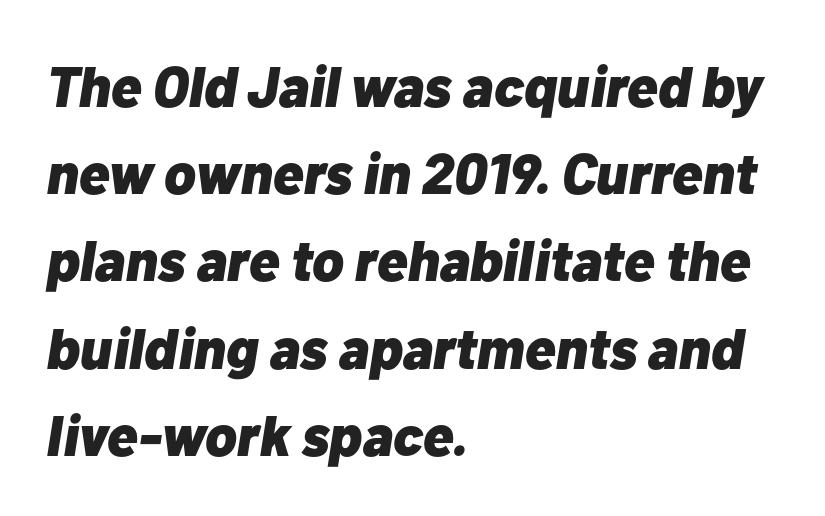
Q: Is the text bold? A: Yes.
Q: Is the text italic (slanted)? A: Yes, it leans right by about 10 degrees.
Q: Is the text underlined? A: No.
Q: How is the paragraph aligned? A: Left-aligned.
Q: Is the spacing between letters normal or unusually wide? A: Normal.
Q: Is the spacing between lines tight, normal or loose? A: Normal.
Q: Width (condensed, normal, or wide)? A: Normal.
Q: Stroke contrast? A: Low.
Q: x-height? A: Medium.
Q: Monospaced? A: No.
